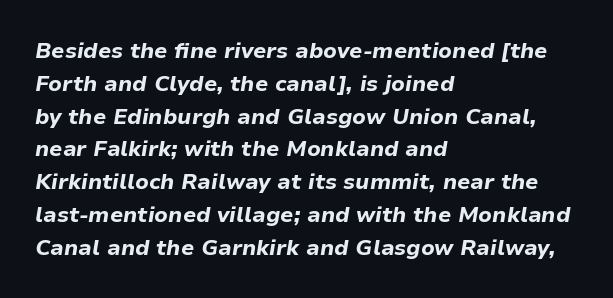
The image shows 22 px bold type, italic (leaning right); set left-aligned, normal line spacing (1.49x), normal letter spacing, not underlined.
